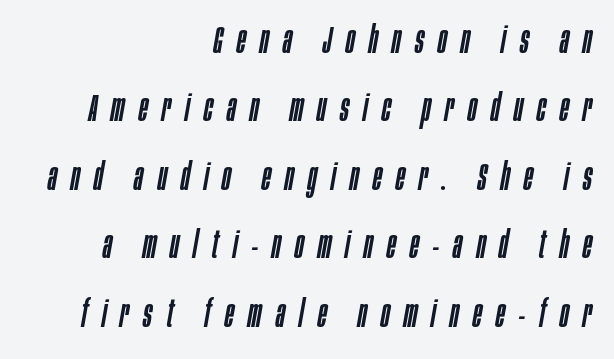
Proportional: the letters do not fall into vertical columns. Observe the wide spacing: letters keep a clear distance from each other. Nobody drew a line under any word here. The font's italic variant was chosen for this text.
